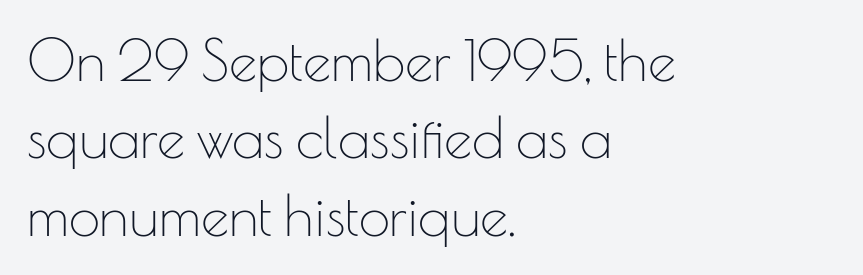
The image shows 56 px thin sans-serif type, upright; set left-aligned, normal line spacing (1.38x), normal letter spacing, not underlined; low stroke contrast and a small x-height.
